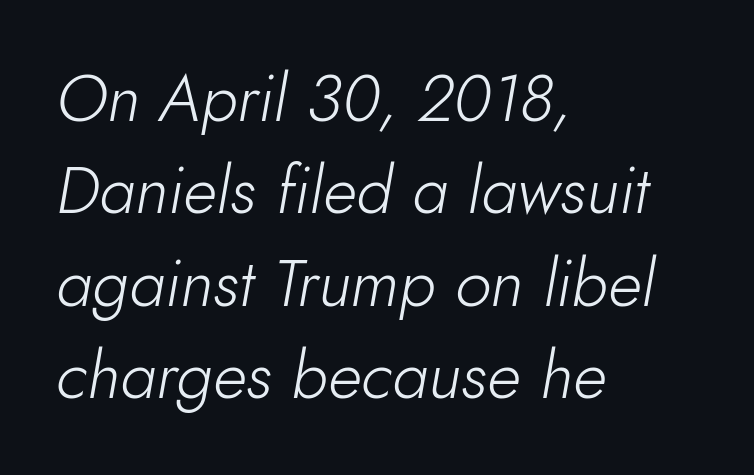
{"italic": "yes", "lean": "right", "slant_degrees": 10, "bold": "no", "weight": "light", "width": "normal", "stroke_contrast": "low", "x_height": "small", "monospaced": "no", "underline": "no", "align": "left", "line_spacing": "normal", "line_spacing_ratio": 1.42, "letter_spacing": "normal", "letter_spacing_em": 0.0, "glyph_px": 65}
